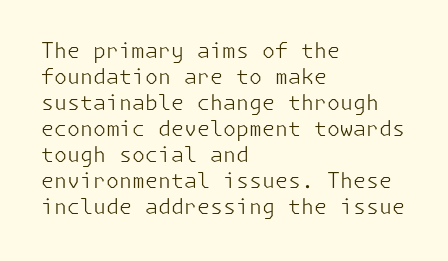
{"italic": "no", "bold": "no", "underline": "no", "align": "left", "line_spacing_ratio": 1.24, "letter_spacing": "normal", "letter_spacing_em": 0.0, "glyph_px": 21}
